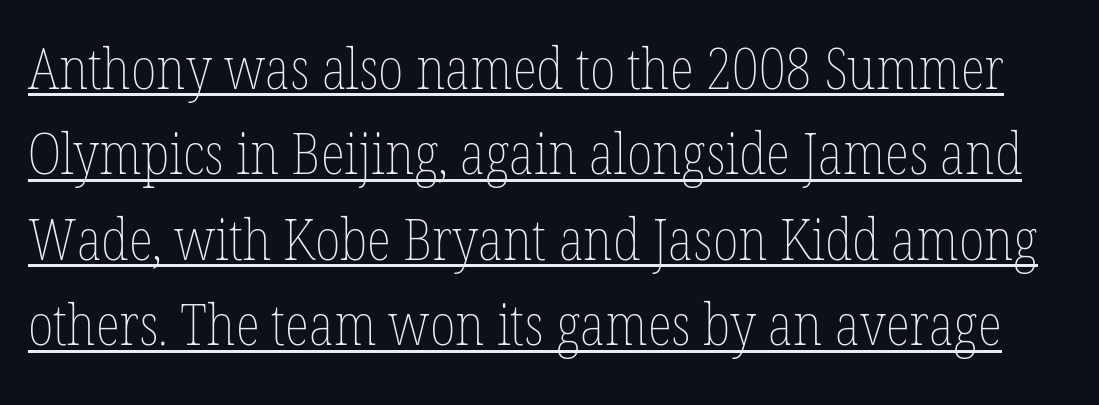
The passage shown is typed in a proportional face where columns would drift. Honestly, the letter spacing is just normal — you wouldn't notice it. Nothing heavy about these letters — not bold at all. The leading is moderate, giving the passage an even texture.
